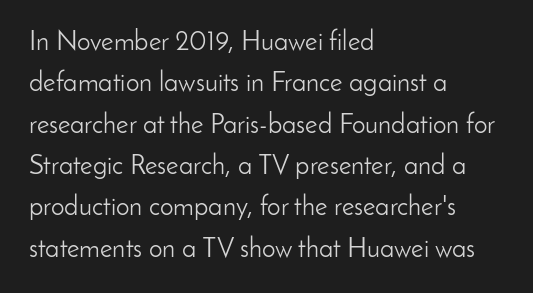
In terms of leading, this rendering sits right in the middle. The lettering stays uniformly vertical, giving the passage a roman look. Decoration check: the copy has no underline. The passage shown is not bold in any degree. How are the letters spaced? Ordinarily, with no added tracking.
